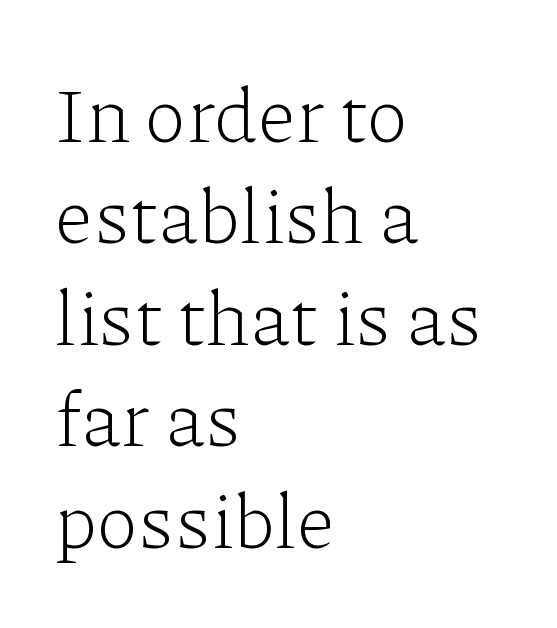
{"serif": "yes", "italic": "no", "bold": "no", "weight": "light", "width": "normal", "stroke_contrast": "low", "x_height": "medium", "monospaced": "no", "underline": "no", "align": "left", "line_spacing": "normal", "line_spacing_ratio": 1.3, "letter_spacing": "normal", "letter_spacing_em": 0.0, "glyph_px": 78}
